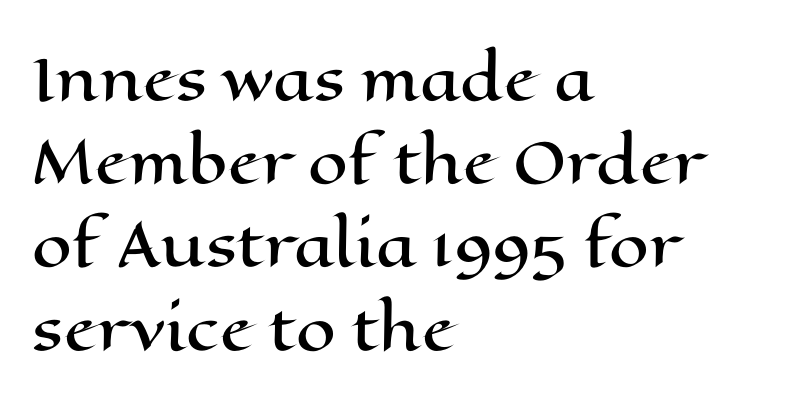
This sample is left-justified, so line endings fall wherever the words run out. It's the straight-up-and-down kind of type. The rendering keeps characters at their native spacing. Vertical spacing — default. Each row of text sits above clean, open space.
